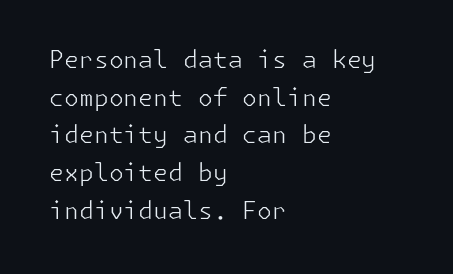
The image shows 24 px text type, upright; set left-aligned, normal line spacing (1.57x), normal letter spacing, not underlined.
